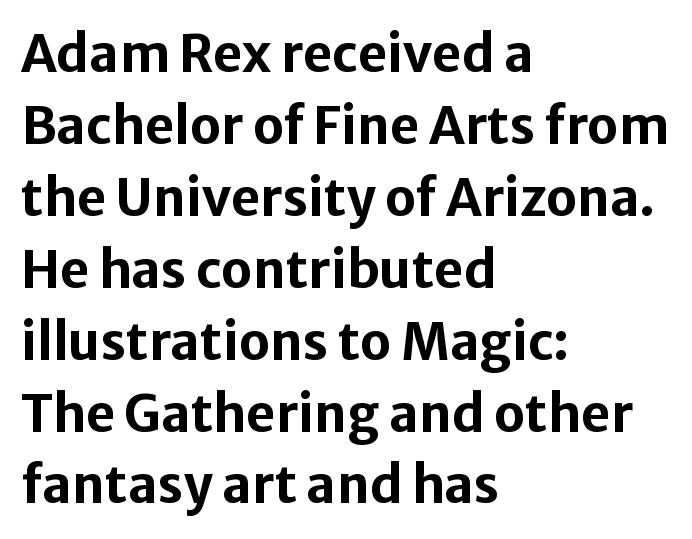
The image shows 51 px bold sans-serif type, upright; set left-aligned, normal line spacing (1.41x), normal letter spacing, not underlined; low stroke contrast and a medium x-height.
